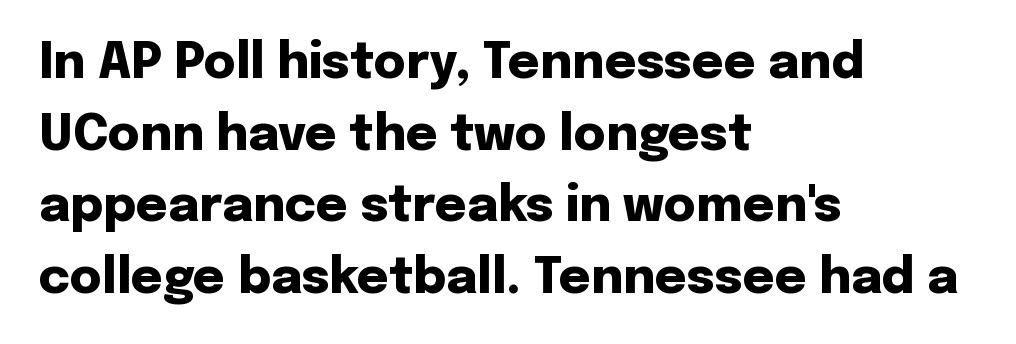
Q: Is the text bold? A: Yes.
Q: Is the text italic (slanted)? A: No, it is upright.
Q: Is the typeface a serif or a sans-serif typeface? A: Sans-serif.
Q: Is the text underlined? A: No.
Q: How is the paragraph aligned? A: Left-aligned.
Q: Is the spacing between letters normal or unusually wide? A: Normal.
Q: Is the spacing between lines tight, normal or loose? A: Normal.
Q: Width (condensed, normal, or wide)? A: Normal.
Q: Stroke contrast? A: Low.
Q: x-height? A: Medium.
Q: Monospaced? A: No.
